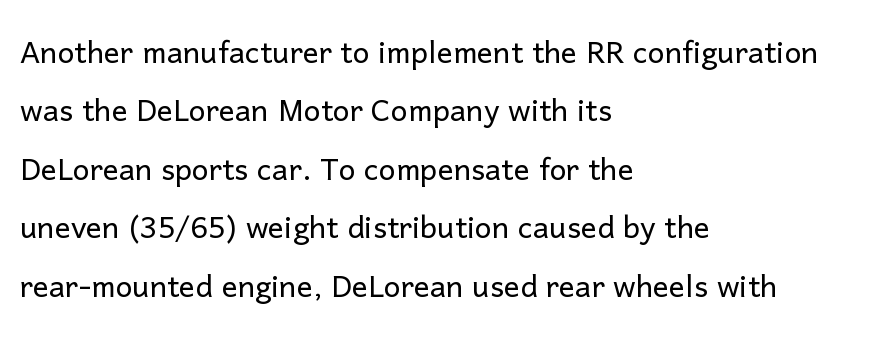
Q: Is the text bold? A: No.
Q: Is the text italic (slanted)? A: No, it is upright.
Q: Is the typeface a serif or a sans-serif typeface? A: Sans-serif.
Q: Is the text underlined? A: No.
Q: How is the paragraph aligned? A: Left-aligned.
Q: Is the spacing between letters normal or unusually wide? A: Normal.
Q: Is the spacing between lines tight, normal or loose? A: Normal.
Q: Width (condensed, normal, or wide)? A: Normal.
Q: Stroke contrast? A: Low.
Q: x-height? A: Medium.
Q: Monospaced? A: No.
